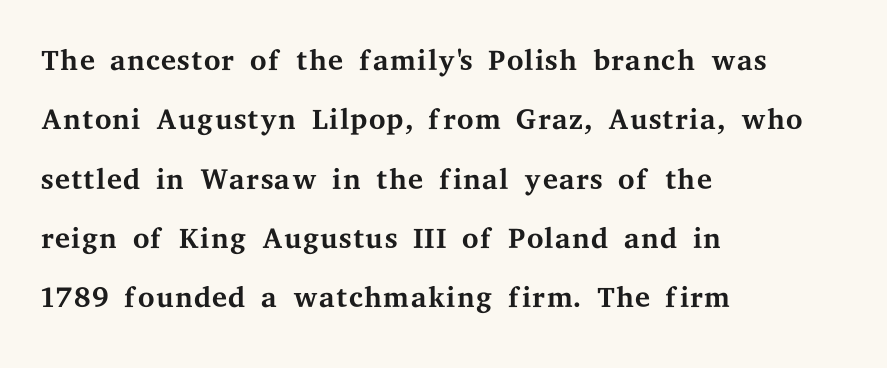
Q: Is the text bold? A: No.
Q: Is the text italic (slanted)? A: No, it is upright.
Q: Is the typeface a serif or a sans-serif typeface? A: Serif.
Q: Is the text underlined? A: No.
Q: How is the paragraph aligned? A: Left-aligned.
Q: Is the spacing between letters normal or unusually wide? A: Normal.
Q: Is the spacing between lines tight, normal or loose? A: Normal.
Q: Width (condensed, normal, or wide)? A: Wide.
Q: Stroke contrast? A: Medium.
Q: x-height? A: Medium.
Q: Monospaced? A: No.
